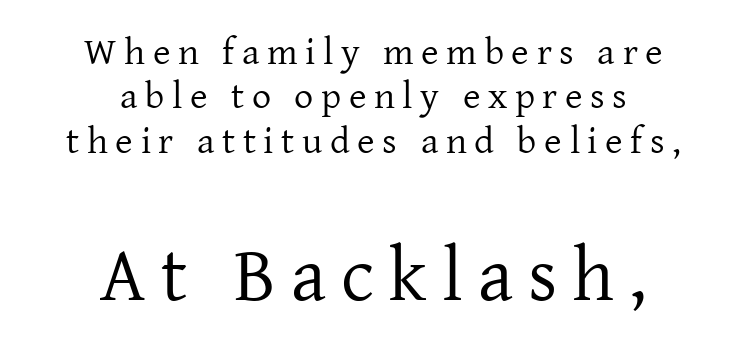
Q: Is the text bold? A: No.
Q: Is the text italic (slanted)? A: No, it is upright.
Q: Is the typeface a serif or a sans-serif typeface? A: Serif.
Q: Is the text underlined? A: No.
Q: How is the paragraph aligned? A: Centered.
Q: Is the spacing between letters normal or unusually wide? A: Unusually wide.
Q: Which block of text is set in a larger size, the first (top) or the second (bottom)? A: The second (bottom) one.
Q: Width (condensed, normal, or wide)? A: Normal.
Q: Stroke contrast? A: Low.
Q: x-height? A: Medium.
Q: Monospaced? A: No.
